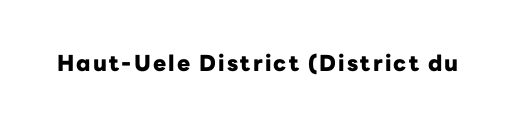
Q: Is the text bold? A: Yes.
Q: Is the text italic (slanted)? A: No, it is upright.
Q: Is the text underlined? A: No.
